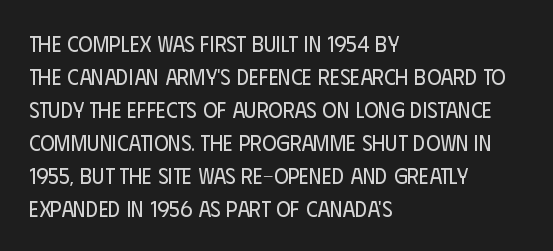
{"italic": "no", "bold": "no", "underline": "no", "align": "left", "line_spacing": "normal", "line_spacing_ratio": 1.5, "letter_spacing": "normal", "letter_spacing_em": 0.0, "glyph_px": 22}
